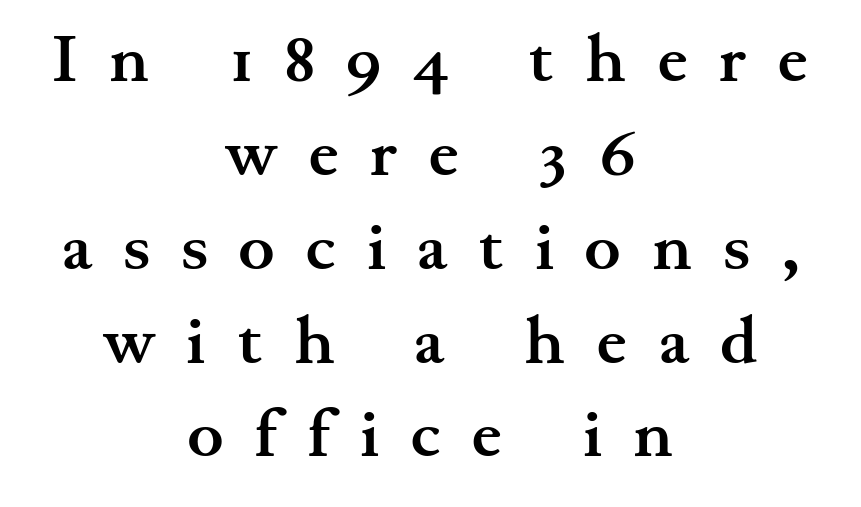
{"serif": "yes", "italic": "no", "bold": "yes", "weight": "semibold", "width": "wide", "stroke_contrast": "medium", "x_height": "small", "monospaced": "no", "underline": "no", "align": "center", "line_spacing": "normal", "line_spacing_ratio": 1.38, "letter_spacing": "wide", "letter_spacing_em": 0.46, "glyph_px": 68}
